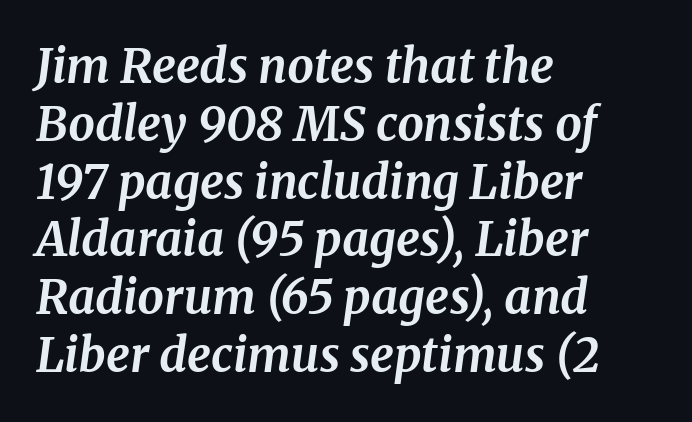
{"serif": "yes", "italic": "yes", "lean": "right", "slant_degrees": 8, "bold": "yes", "weight": "bold", "width": "normal", "stroke_contrast": "medium", "x_height": "medium", "monospaced": "no", "underline": "no", "align": "left", "line_spacing_ratio": 1.23, "letter_spacing": "normal", "letter_spacing_em": 0.0, "glyph_px": 47}
